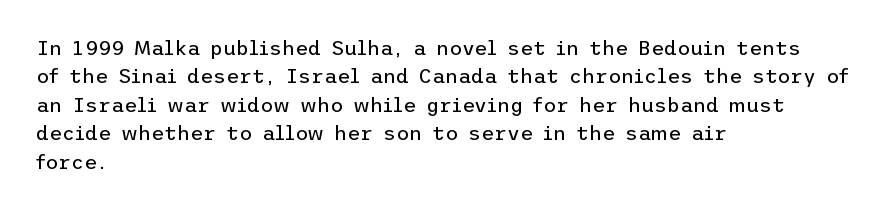
{"italic": "no", "bold": "no", "underline": "no", "align": "left", "line_spacing": "normal", "line_spacing_ratio": 1.42, "letter_spacing": "normal", "letter_spacing_em": 0.0, "glyph_px": 20}
